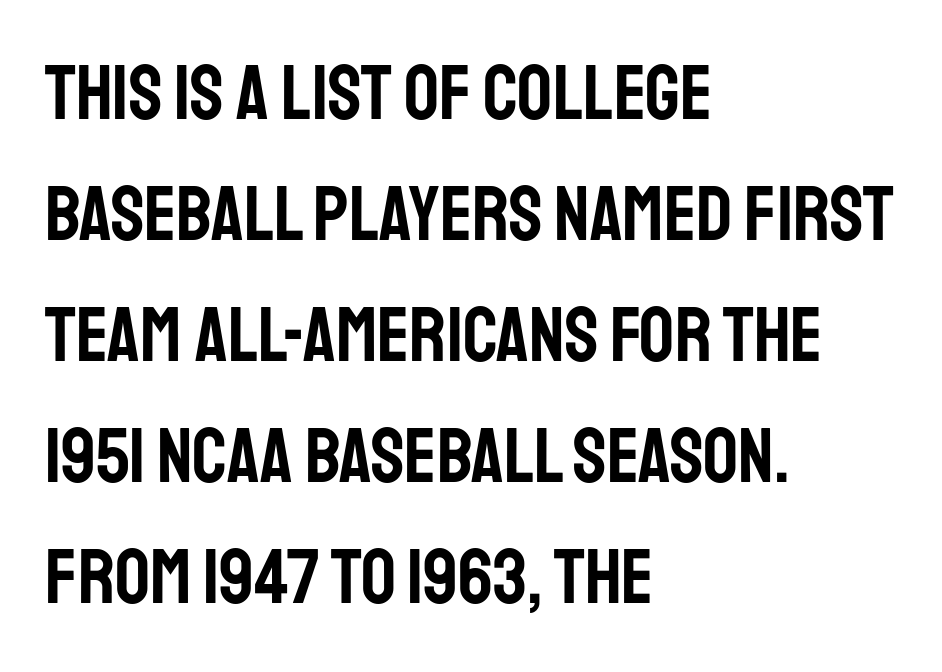
The image shows 77 px condensed sans-serif type, upright; set left-aligned, normal line spacing (1.57x), normal letter spacing, not underlined; low stroke contrast and a large x-height.
